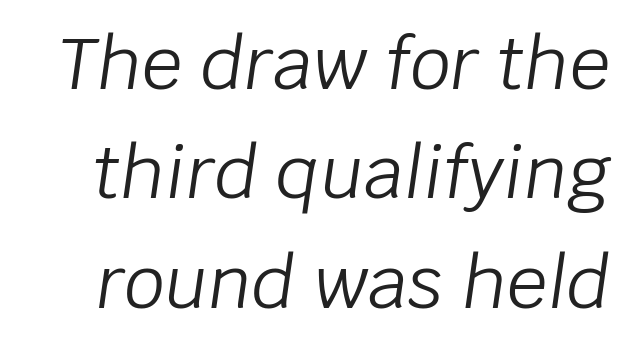
The image shows 72 px light type, italic (leaning right); set normal line spacing (1.52x), normal letter spacing, not underlined; low stroke contrast and a large x-height.
